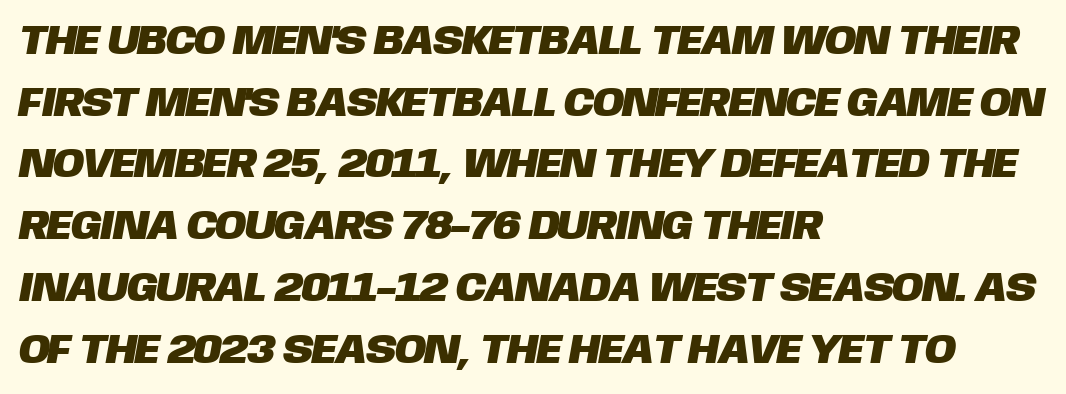
The image shows 42 px sans-serif type; set left-aligned, normal line spacing (1.47x), normal letter spacing, not underlined; low stroke contrast and a large x-height.
